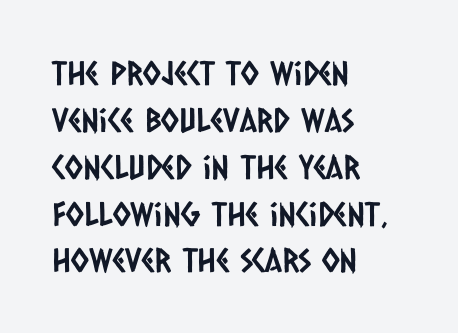
Line spacing here is normal. Has an underline been added? It has not. Is this a fixed-width face? No — the glyphs have proportional, varying widths. No feet cap the strokes, marking this as sans-serif type. Where is the straight margin? On the left.
